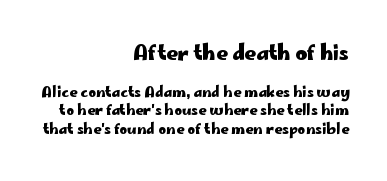
{"italic": "no", "bold": "yes", "underline": "no", "align": "right", "line_spacing": "normal", "line_spacing_ratio": 1.33, "letter_spacing": "normal", "letter_spacing_em": 0.0, "larger_block": "first", "size_ratio": 1.43, "glyph_px": 20}
